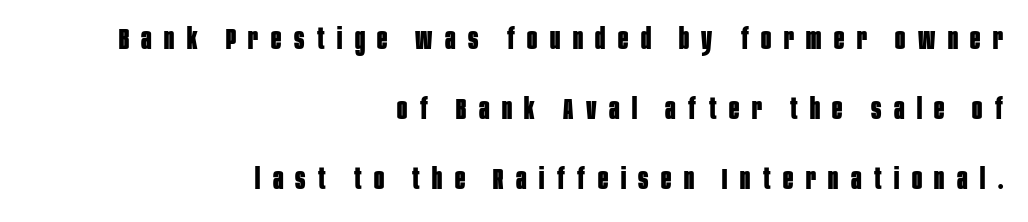
Q: Is the text bold? A: Yes.
Q: Is the text italic (slanted)? A: No, it is upright.
Q: Is the typeface a serif or a sans-serif typeface? A: Sans-serif.
Q: Is the text underlined? A: No.
Q: How is the paragraph aligned? A: Right-aligned.
Q: Is the spacing between letters normal or unusually wide? A: Unusually wide.
Q: Is the spacing between lines tight, normal or loose? A: Loose.
Q: Width (condensed, normal, or wide)? A: Condensed.
Q: Stroke contrast? A: Low.
Q: x-height? A: Large.
Q: Monospaced? A: No.
